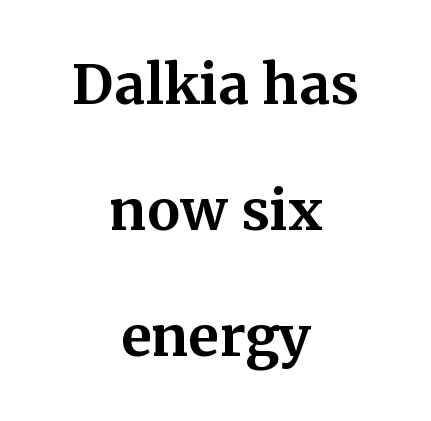
{"serif": "yes", "italic": "no", "bold": "yes", "weight": "bold", "width": "normal", "stroke_contrast": "medium", "x_height": "medium", "monospaced": "no", "underline": "no", "align": "center", "line_spacing": "loose", "line_spacing_ratio": 2.29, "letter_spacing": "normal", "letter_spacing_em": 0.0, "glyph_px": 55}
